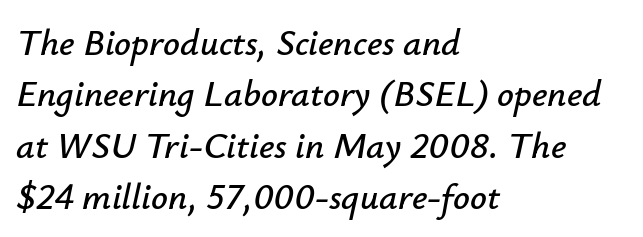
{"italic": "yes", "lean": "right", "slant_degrees": 12, "width": "normal", "stroke_contrast": "low", "x_height": "small", "monospaced": "no", "underline": "no", "align": "left", "line_spacing": "normal", "line_spacing_ratio": 1.39, "letter_spacing": "normal", "letter_spacing_em": 0.0, "glyph_px": 37}
